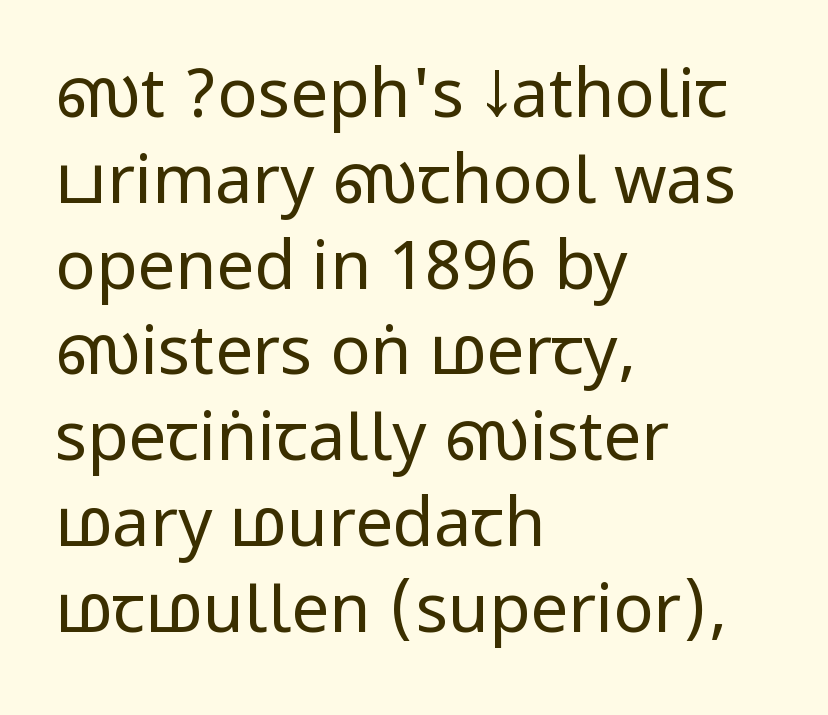
Q: Is the text bold? A: No.
Q: Is the text italic (slanted)? A: No, it is upright.
Q: Is the typeface a serif or a sans-serif typeface? A: Sans-serif.
Q: Is the text underlined? A: No.
Q: How is the paragraph aligned? A: Left-aligned.
Q: Is the spacing between letters normal or unusually wide? A: Normal.
Q: Is the spacing between lines tight, normal or loose? A: Normal.
Q: Width (condensed, normal, or wide)? A: Condensed.
Q: Stroke contrast? A: Low.
